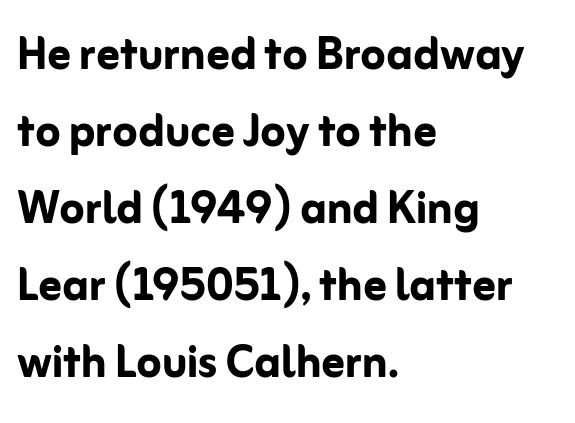
{"serif": "no", "italic": "no", "bold": "yes", "weight": "semibold", "width": "normal", "stroke_contrast": "low", "x_height": "medium", "monospaced": "no", "underline": "no", "align": "left", "line_spacing": "normal", "line_spacing_ratio": 1.35, "letter_spacing": "normal", "letter_spacing_em": 0.0, "glyph_px": 57}
